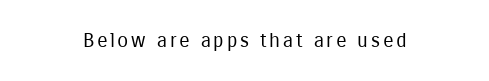
Check the space under the baseline: it is left empty. The paragraph has two soft edges and a firm central axis. Compared with a typical body face, this is equally light or lighter still. This is the regular roman posture of the typeface.
